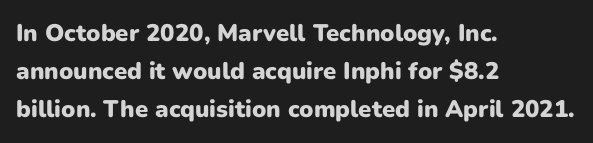
Any mark beneath the type? The region is blank. The letters stand upright; this is a roman face. The type is set solid horizontally, with unmodified tracking. Which margin do the lines hug? The left one — the right edge is uneven. The rendering uses a bold face; every stroke is thick and dark.
